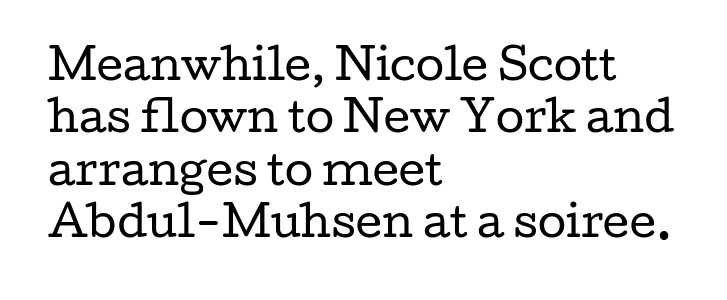
The image shows 41 px regular-weight, wide serif type, upright; set left-aligned, normal line spacing (1.28x), normal letter spacing, not underlined; low stroke contrast and a medium x-height.
